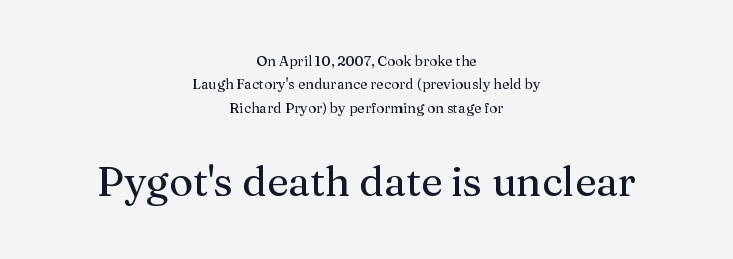
{"serif": "yes", "italic": "no", "width": "normal", "stroke_contrast": "medium", "x_height": "medium", "monospaced": "no", "underline": "no", "align": "center", "line_spacing": "normal", "line_spacing_ratio": 1.67, "letter_spacing": "normal", "letter_spacing_em": 0.0, "larger_block": "second", "size_ratio": 2.93, "glyph_px": 41}
